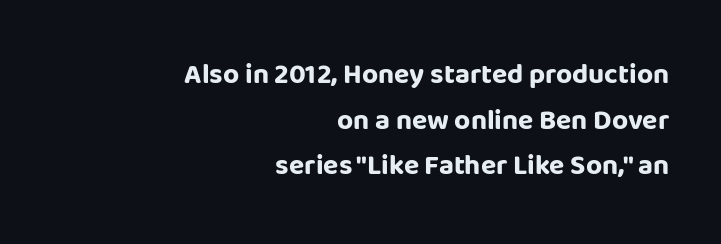
{"serif": "no", "italic": "no", "bold": "yes", "weight": "bold", "width": "normal", "stroke_contrast": "low", "x_height": "large", "monospaced": "no", "underline": "no", "align": "right", "line_spacing": "normal", "line_spacing_ratio": 1.63, "letter_spacing": "normal", "letter_spacing_em": 0.0, "glyph_px": 28}
